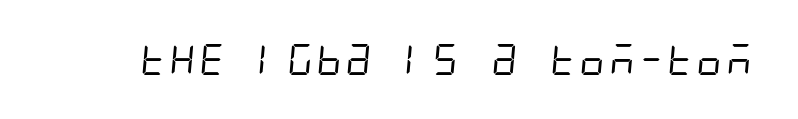
The glyphs are unaccompanied by any horizontal stroke below them. Bold? No — there's no thickening of the strokes. Classification — sans serif. Spacing between characters is what you'd get straight out of the box.
